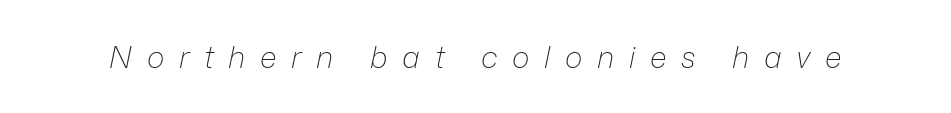
The image shows 30 px light type, italic (leaning right); set unusually wide letter spacing (+0.49 em), not underlined; low stroke contrast and a medium x-height.
